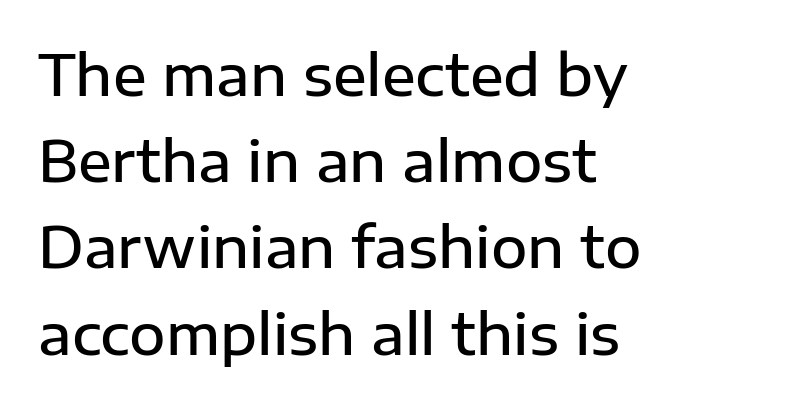
The image shows 56 px semibold sans-serif type, upright; set left-aligned, normal line spacing (1.54x), normal letter spacing, not underlined; low stroke contrast and a medium x-height.
